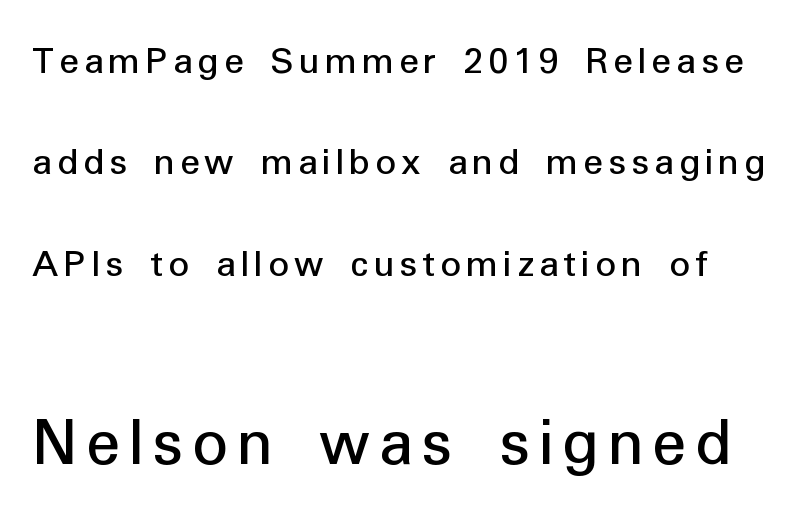
{"serif": "no", "italic": "no", "width": "normal", "stroke_contrast": "low", "x_height": "medium", "monospaced": "no", "underline": "no", "line_spacing": "loose", "line_spacing_ratio": 2.47, "larger_block": "second", "size_ratio": 1.73, "glyph_px": 71}
